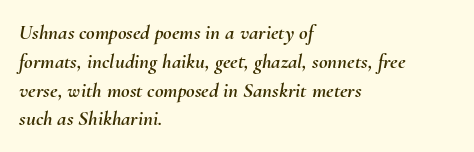
{"italic": "yes", "lean": "right", "slant_degrees": 10, "underline": "no", "align": "left", "line_spacing": "normal", "line_spacing_ratio": 1.37, "letter_spacing": "normal", "letter_spacing_em": 0.0, "glyph_px": 21}
